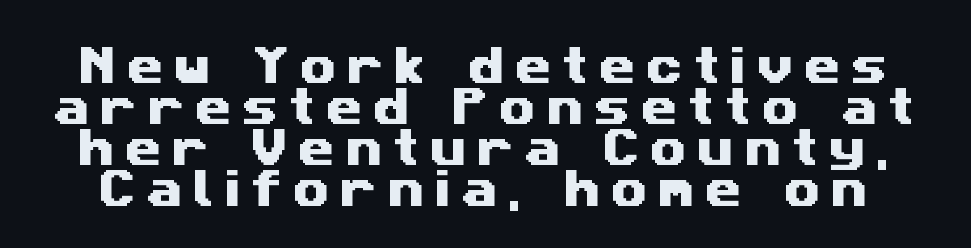
{"serif": "no", "width": "wide", "stroke_contrast": "medium", "x_height": "medium", "monospaced": "no", "underline": "no", "line_spacing": "tight", "line_spacing_ratio": 0.98, "letter_spacing": "wide", "letter_spacing_em": 0.25, "glyph_px": 42}
